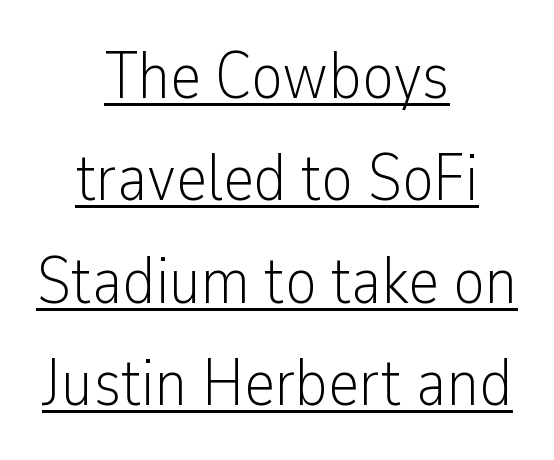
Q: Is the text bold? A: No.
Q: Is the text italic (slanted)? A: No, it is upright.
Q: Is the typeface a serif or a sans-serif typeface? A: Sans-serif.
Q: Is the text underlined? A: Yes.
Q: How is the paragraph aligned? A: Centered.
Q: Is the spacing between letters normal or unusually wide? A: Normal.
Q: Is the spacing between lines tight, normal or loose? A: Normal.
Q: Width (condensed, normal, or wide)? A: Condensed.
Q: Stroke contrast? A: Low.
Q: x-height? A: Medium.
Q: Monospaced? A: No.
